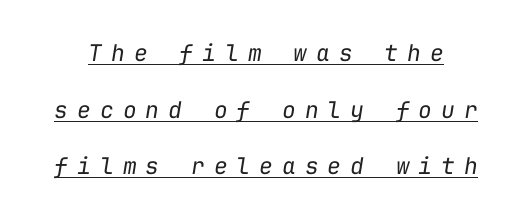
The image shows 23 px text type, italic (leaning right); set loose line spacing (2.46x), unusually wide letter spacing (+0.39 em), underlined.
